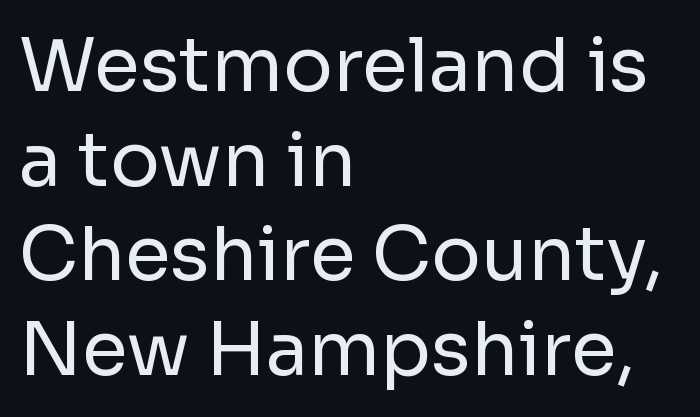
Q: Is the text bold? A: No.
Q: Is the text italic (slanted)? A: No, it is upright.
Q: Is the typeface a serif or a sans-serif typeface? A: Sans-serif.
Q: Is the text underlined? A: No.
Q: How is the paragraph aligned? A: Left-aligned.
Q: Is the spacing between letters normal or unusually wide? A: Normal.
Q: Is the spacing between lines tight, normal or loose? A: Normal.
Q: Width (condensed, normal, or wide)? A: Normal.
Q: Stroke contrast? A: Low.
Q: x-height? A: Medium.
Q: Monospaced? A: No.
